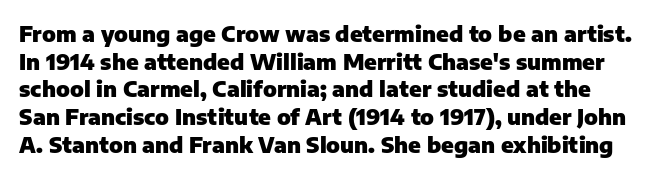
A typesetter would call this zero additional tracking. The rows are spaced the way most documents space them. Honestly, there is no underline to notice here at all. Is there any slant? The stems are plumb.
